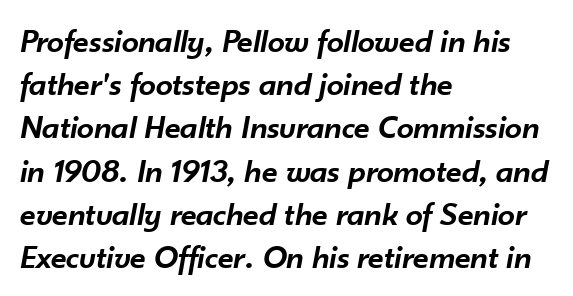
The image shows 34 px semibold type, italic (leaning right); set left-aligned, normal line spacing (1.27x), normal letter spacing, not underlined; low stroke contrast and a small x-height.
